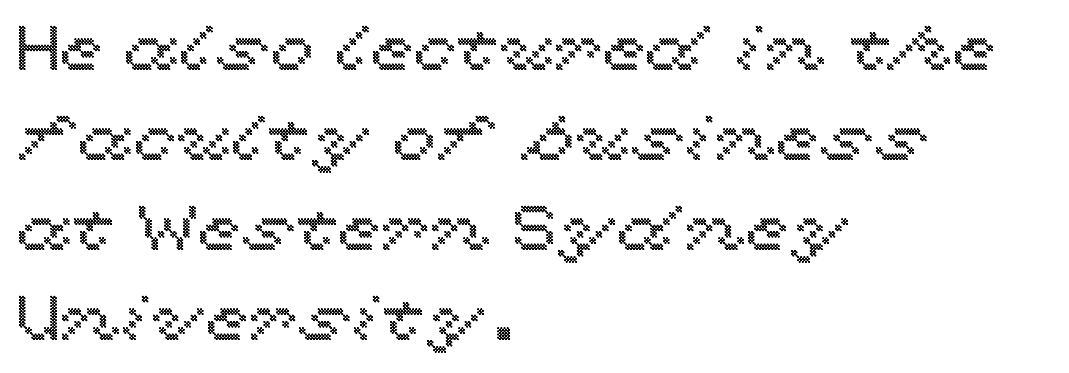
Just letters on the line, the space beneath them empty. You could not count columns in this text — the font is proportionally spaced. In terms of letterspacing, this is plain default setting. Caption: multi-line text, flush left, ragged right.
